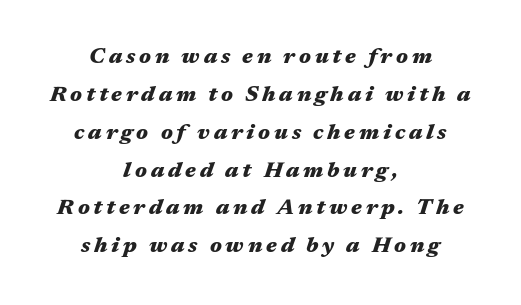
The image shows 22 px bold type, italic (leaning right); set centered, line spacing 1.72x, not underlined.
